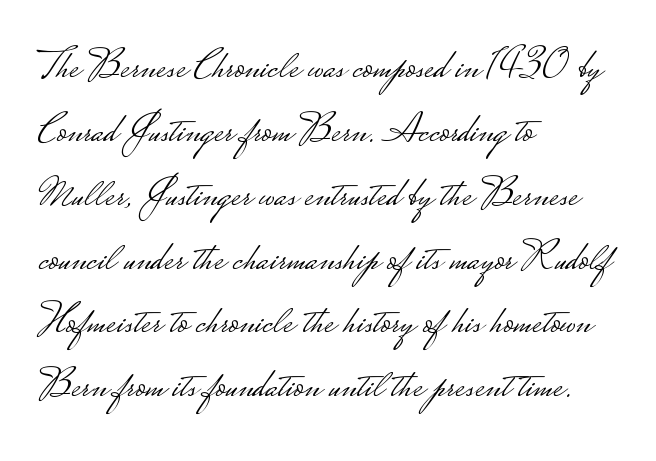
{"serif": "no", "bold": "no", "weight": "light", "width": "wide", "stroke_contrast": "low", "monospaced": "no", "underline": "no", "align": "left", "line_spacing": "normal", "line_spacing_ratio": 1.52, "letter_spacing": "normal", "letter_spacing_em": 0.0, "glyph_px": 42}
